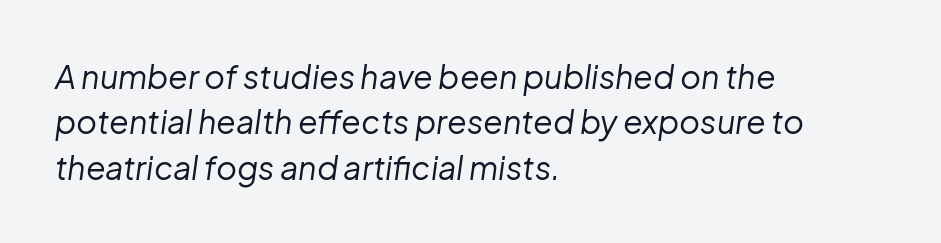
Style check: oblique. The letters advance in unequal steps, a hallmark of proportional type. The foot of each line stays bare and open. Default kerning and tracking; the words read as compact shapes.
